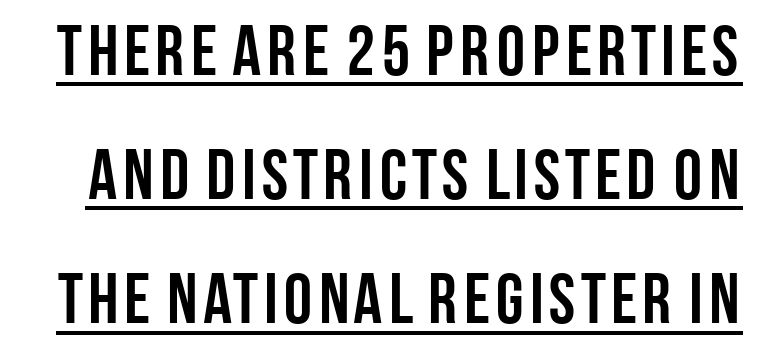
The image shows 71 px semibold, condensed sans-serif type, upright; set line spacing 1.75x, normal letter spacing, underlined; low stroke contrast and a large x-height.
